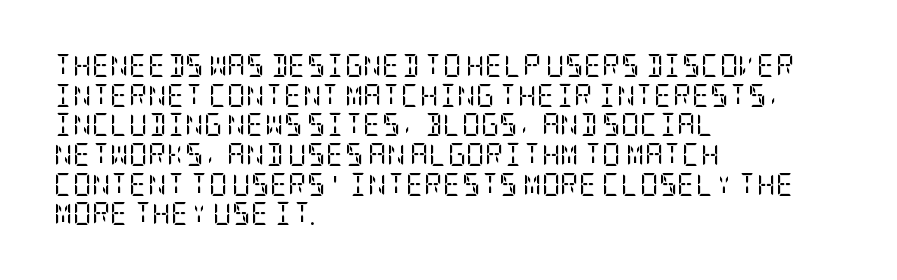
{"italic": "no", "bold": "no", "underline": "no", "align": "left", "line_spacing": "normal", "line_spacing_ratio": 1.29, "letter_spacing": "normal", "letter_spacing_em": 0.0, "glyph_px": 23}
